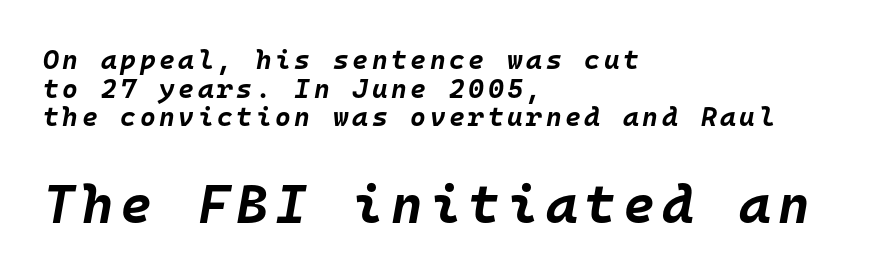
Q: Is the text bold? A: Yes.
Q: Is the text italic (slanted)? A: Yes, it leans right by about 10 degrees.
Q: Is the text underlined? A: No.
Q: How is the paragraph aligned? A: Left-aligned.
Q: Is the spacing between lines tight, normal or loose? A: Tight.
Q: Which block of text is set in a larger size, the first (top) or the second (bottom)? A: The second (bottom) one.
Q: Width (condensed, normal, or wide)? A: Normal.
Q: Stroke contrast? A: Low.
Q: x-height? A: Large.
Q: Monospaced? A: Yes.
